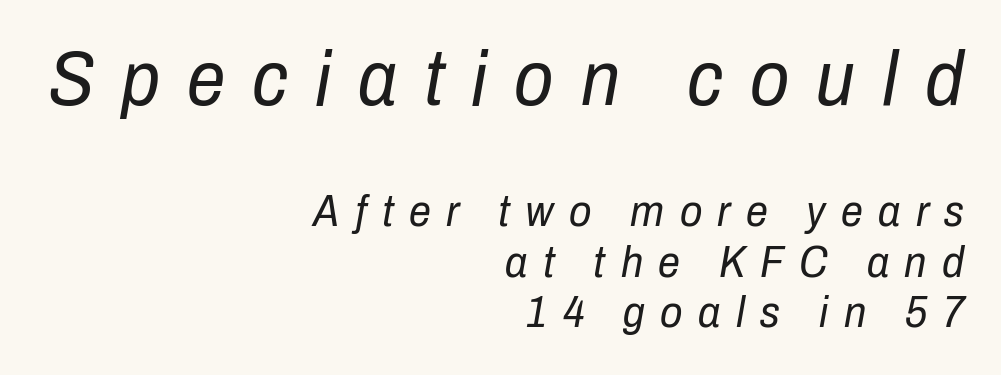
The lines in this sample share a right terminus and differ only in where they begin. The lines are packed closely together with very little leading. If you drew a line through each stem, it would be angled. Which chunk is bigger? The first one — the top block dwarfs the bottom.
